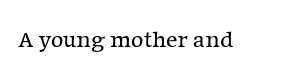
The image shows 24 px text type, upright; set normal letter spacing, not underlined.
